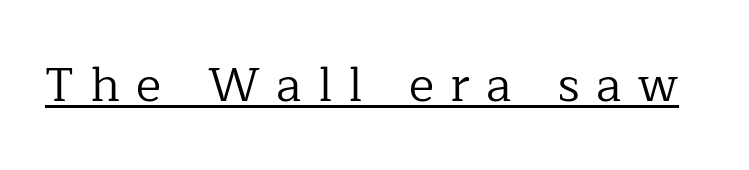
{"serif": "yes", "italic": "no", "bold": "no", "weight": "regular", "width": "normal", "stroke_contrast": "low", "x_height": "medium", "monospaced": "no", "underline": "yes", "letter_spacing": "wide", "letter_spacing_em": 0.34, "glyph_px": 48}
